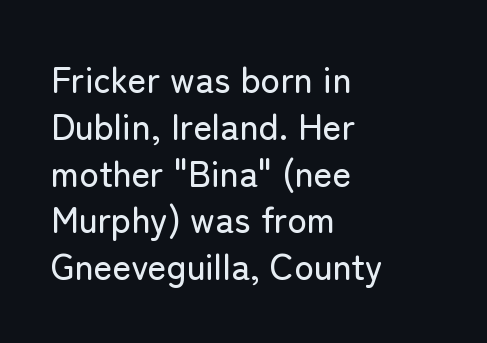
Q: Is the text italic (slanted)? A: No, it is upright.
Q: Is the typeface a serif or a sans-serif typeface? A: Sans-serif.
Q: Is the text underlined? A: No.
Q: How is the paragraph aligned? A: Left-aligned.
Q: Is the spacing between letters normal or unusually wide? A: Normal.
Q: Is the spacing between lines tight, normal or loose? A: Normal.
Q: Width (condensed, normal, or wide)? A: Normal.
Q: Stroke contrast? A: Low.
Q: x-height? A: Medium.
Q: Monospaced? A: No.
